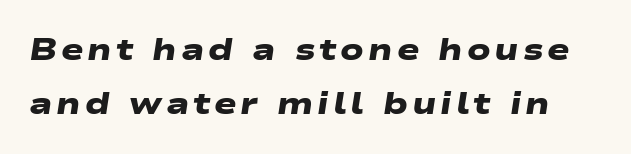
{"serif": "no", "bold": "yes", "weight": "heavy", "width": "wide", "stroke_contrast": "low", "x_height": "medium", "monospaced": "no", "underline": "no", "line_spacing_ratio": 1.8, "glyph_px": 30}
